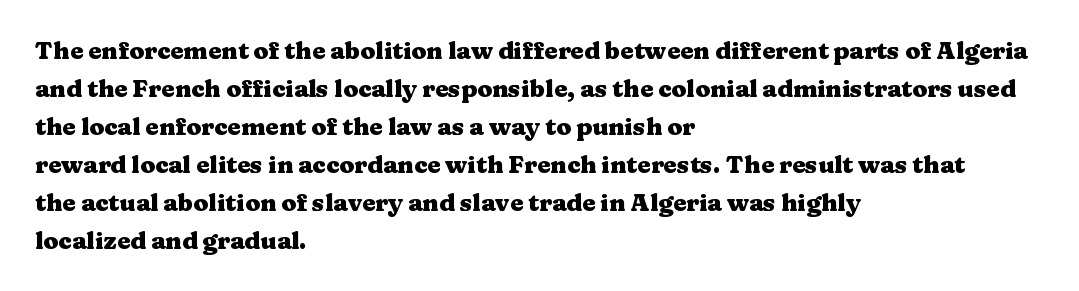
The image shows 24 px bold type, upright; set left-aligned, normal line spacing (1.58x), normal letter spacing, not underlined.
